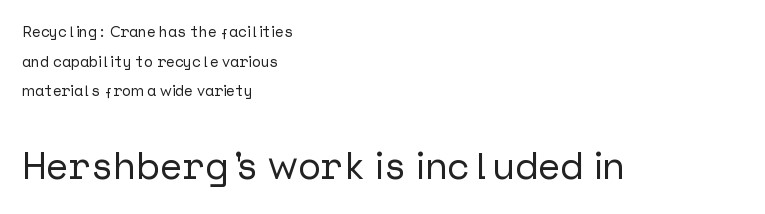
The image shows 38 px sans-serif type, upright; set left-aligned, loose line spacing (1.97x), normal letter spacing, not underlined; the second (bottom) block is 2.53x larger; low stroke contrast and a medium x-height.
